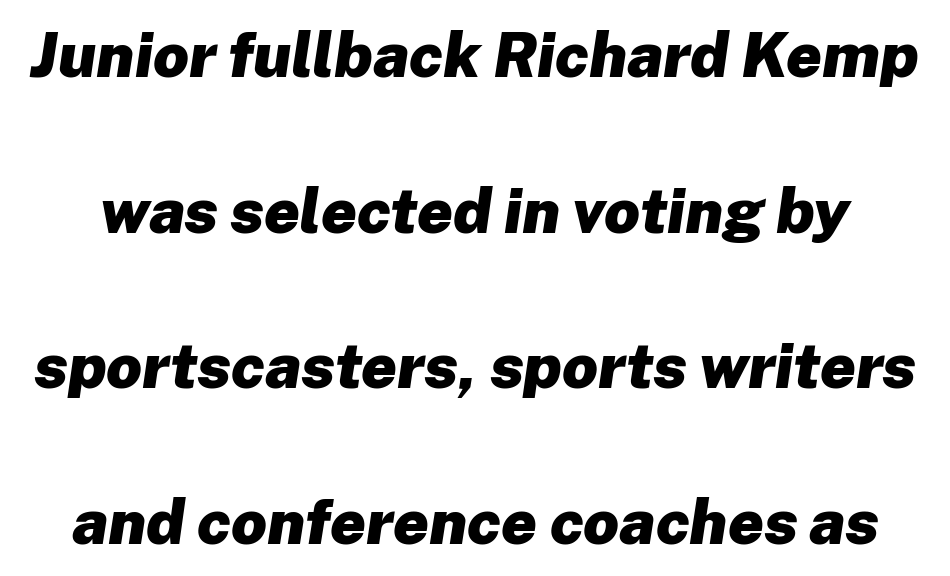
Glance below the letters and you will spot only blank space. A great deal of white space separates one row of letters from the next. Do the characters align in a grid? No, the font is proportional. You'd pick this weight for a headline — it's a proper bold. A typesetter would call this zero additional tracking.
